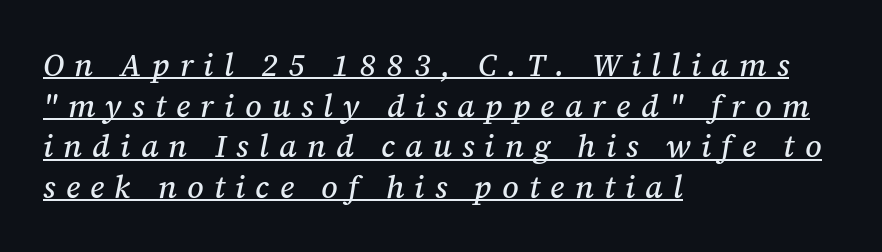
{"serif": "yes", "italic": "yes", "lean": "right", "slant_degrees": 12, "width": "normal", "stroke_contrast": "medium", "x_height": "medium", "monospaced": "no", "underline": "yes", "align": "left", "line_spacing": "normal", "line_spacing_ratio": 1.31, "letter_spacing": "wide", "letter_spacing_em": 0.33, "glyph_px": 31}
